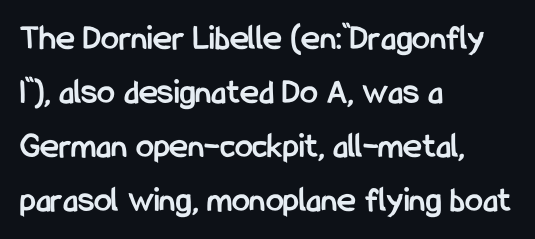
Q: Is the text bold? A: Yes.
Q: Is the text italic (slanted)? A: No, it is upright.
Q: Is the typeface a serif or a sans-serif typeface? A: Sans-serif.
Q: Is the text underlined? A: No.
Q: How is the paragraph aligned? A: Left-aligned.
Q: Is the spacing between letters normal or unusually wide? A: Normal.
Q: Is the spacing between lines tight, normal or loose? A: Normal.
Q: Width (condensed, normal, or wide)? A: Condensed.
Q: Stroke contrast? A: Low.
Q: x-height? A: Medium.
Q: Monospaced? A: No.
